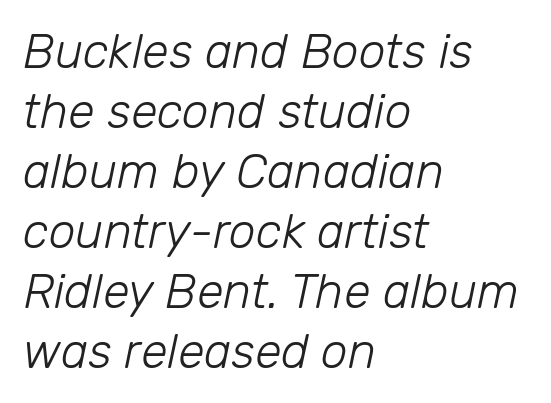
Unbolded letterforms with no extra heft. Think of a printed novel: that variable character pitch is what you see here. Baseline-to-baseline distance is the conventional proportion of letter height. Which margin do the lines hug? The left one — the right edge is uneven.
